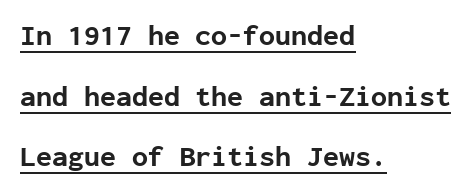
How would I describe the line gaps? Wide and relaxed. Glyph-to-glyph distance matches everyday printed text. How heavy is the stroke? Heavy — this is a bold. Do the characters align in a grid? Yes, the font is monospaced.
